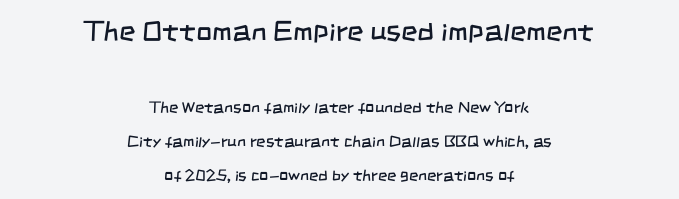
Q: Is the text bold? A: No.
Q: Is the typeface a serif or a sans-serif typeface? A: Sans-serif.
Q: Is the text underlined? A: No.
Q: How is the paragraph aligned? A: Centered.
Q: Is the spacing between letters normal or unusually wide? A: Normal.
Q: Is the spacing between lines tight, normal or loose? A: Loose.
Q: Which block of text is set in a larger size, the first (top) or the second (bottom)? A: The first (top) one.
Q: Width (condensed, normal, or wide)? A: Condensed.
Q: Stroke contrast? A: Low.
Q: x-height? A: Large.
Q: Monospaced? A: No.
